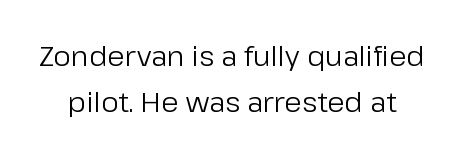
The image shows 28 px regular-weight sans-serif type, upright; set normal line spacing (1.64x), normal letter spacing, not underlined; low stroke contrast and a medium x-height.
